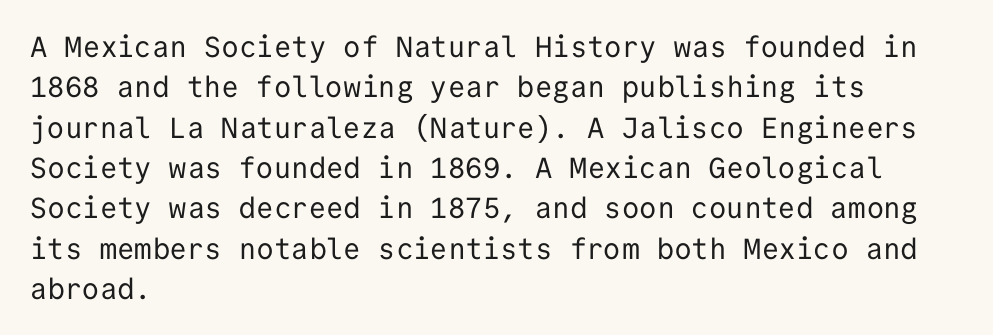
The image shows 29 px regular-weight sans-serif type, upright, monospaced; set left-aligned, normal line spacing (1.39x), normal letter spacing, not underlined; low stroke contrast and a medium x-height.
